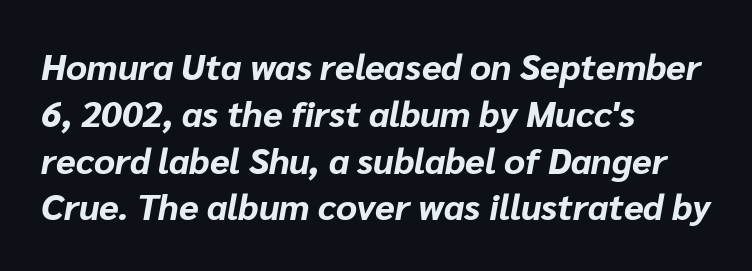
{"italic": "yes", "lean": "right", "slant_degrees": 10, "bold": "yes", "weight": "bold", "width": "normal", "stroke_contrast": "low", "x_height": "medium", "monospaced": "no", "underline": "no", "align": "left", "line_spacing": "normal", "line_spacing_ratio": 1.3, "letter_spacing": "normal", "letter_spacing_em": 0.0, "glyph_px": 36}
